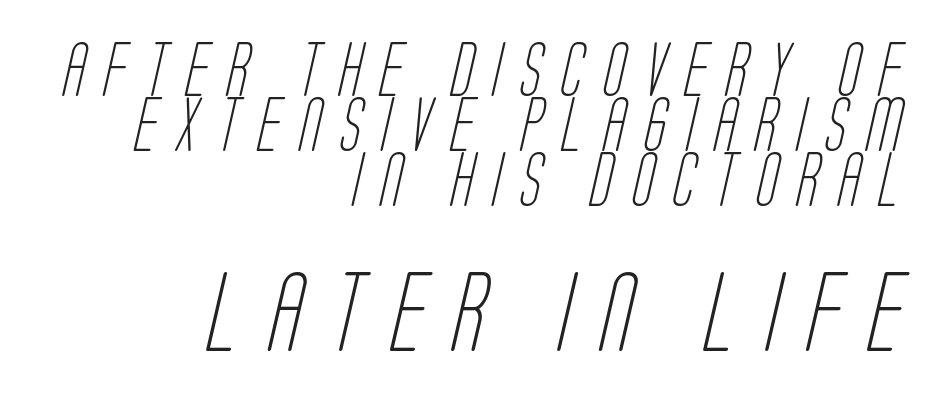
A student would notice the bottom passage is typeset larger than what precedes it. The space directly below the letters is spotless. These lines are composed in type without serifs. Is this a fixed-width face? No — the glyphs have proportional, varying widths.
